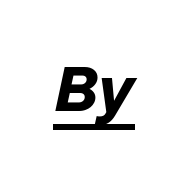
The image shows 63 px bold type, italic (leaning right); set normal letter spacing, underlined; low stroke contrast and a medium x-height.
